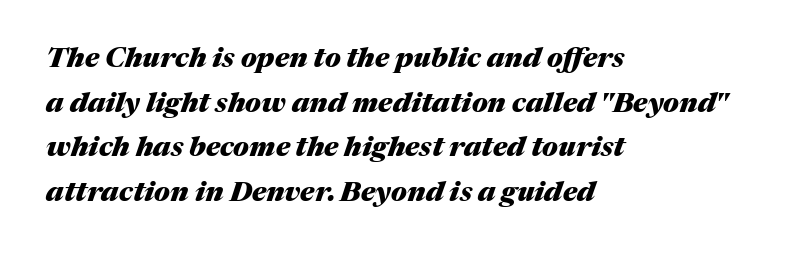
The typesetting leans heavy: a genuine bold. Looking at the ascenders, they clearly lean. Check the space under the baseline: it is left empty. Note the varied advance widths — an 'i' is clearly narrower than an 'm'. Spacing between characters is what you'd get straight out of the box.
